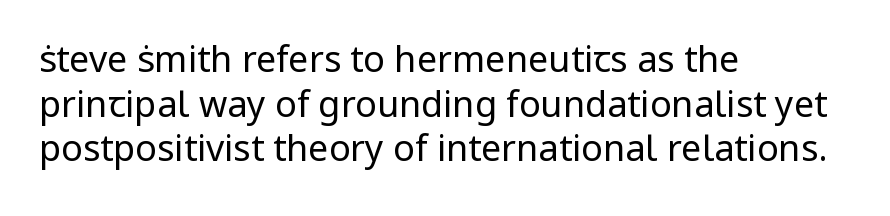
{"serif": "no", "italic": "no", "bold": "no", "weight": "regular", "width": "normal", "stroke_contrast": "low", "x_height": "medium", "monospaced": "no", "underline": "no", "align": "left", "line_spacing_ratio": 1.24, "letter_spacing": "normal", "letter_spacing_em": 0.0, "glyph_px": 36}
